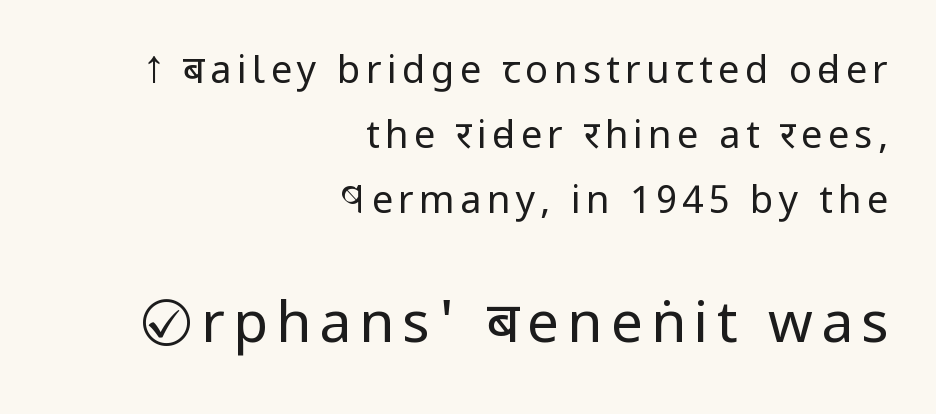
Q: Is the text bold? A: No.
Q: Is the text italic (slanted)? A: No, it is upright.
Q: Is the typeface a serif or a sans-serif typeface? A: Sans-serif.
Q: Is the text underlined? A: No.
Q: How is the paragraph aligned? A: Right-aligned.
Q: Which block of text is set in a larger size, the first (top) or the second (bottom)? A: The second (bottom) one.
Q: Width (condensed, normal, or wide)? A: Condensed.
Q: Stroke contrast? A: Low.
Q: x-height? A: Large.
Q: Monospaced? A: No.
